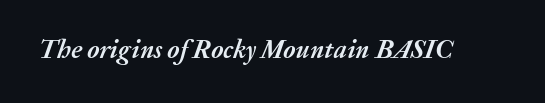
The image shows 26 px bold type, italic (leaning right); set normal letter spacing, not underlined.
